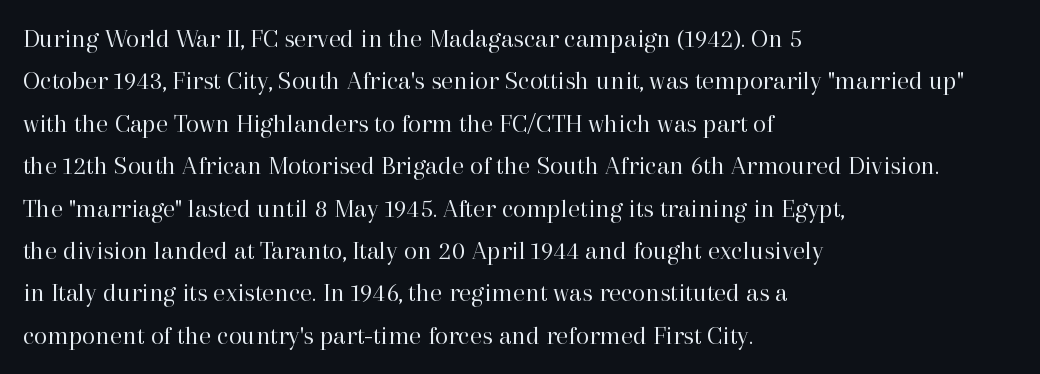
{"italic": "no", "bold": "no", "underline": "no", "align": "left", "line_spacing": "normal", "line_spacing_ratio": 1.57, "letter_spacing": "normal", "letter_spacing_em": 0.0, "glyph_px": 27}
